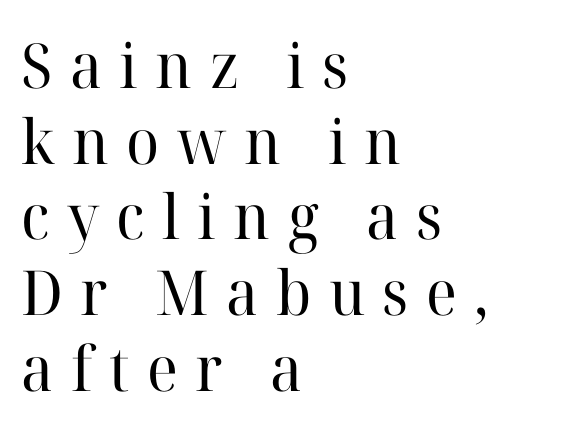
{"serif": "yes", "italic": "no", "bold": "no", "weight": "regular", "width": "normal", "stroke_contrast": "high", "x_height": "medium", "monospaced": "no", "underline": "no", "align": "left", "line_spacing_ratio": 1.22, "letter_spacing": "wide", "letter_spacing_em": 0.28, "glyph_px": 62}
